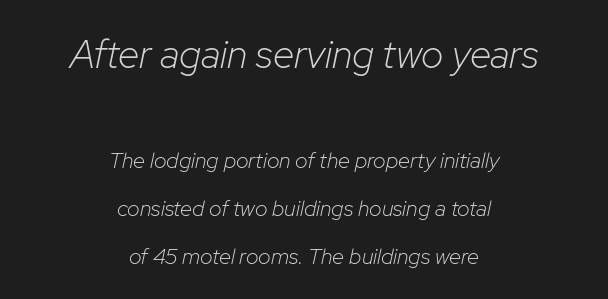
No letter is thick-stroked: the sample isn't bold. The passage shown is not underscored anywhere. Leading is clearly above the norm, producing a sparse column. Here the glyphs are tracked normally, forming tight word shapes.
